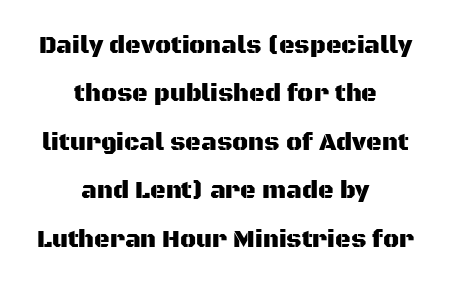
The image shows 24 px text type, upright; set centered, loose line spacing (2.02x), normal letter spacing, not underlined.
